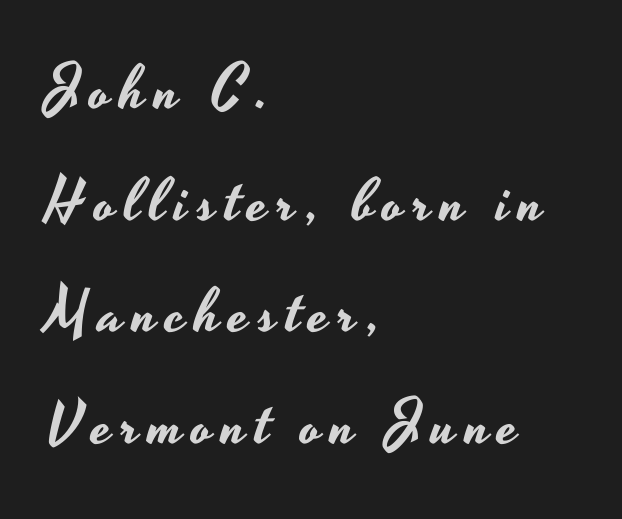
{"serif": "no", "width": "wide", "stroke_contrast": "low", "x_height": "small", "monospaced": "no", "underline": "no", "align": "left", "line_spacing_ratio": 1.83, "glyph_px": 61}
